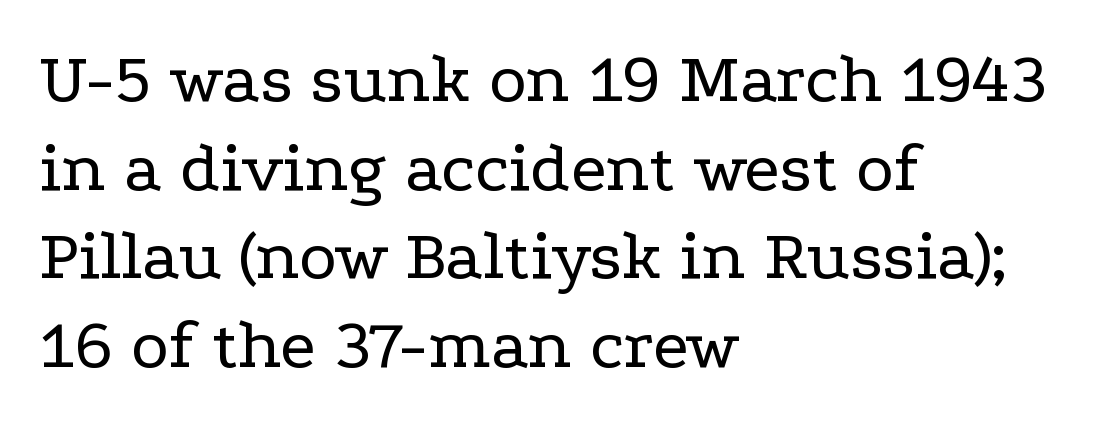
Q: Is the text bold? A: No.
Q: Is the text italic (slanted)? A: No, it is upright.
Q: Is the typeface a serif or a sans-serif typeface? A: Serif.
Q: Is the text underlined? A: No.
Q: How is the paragraph aligned? A: Left-aligned.
Q: Is the spacing between letters normal or unusually wide? A: Normal.
Q: Width (condensed, normal, or wide)? A: Wide.
Q: Stroke contrast? A: Low.
Q: x-height? A: Medium.
Q: Monospaced? A: No.
